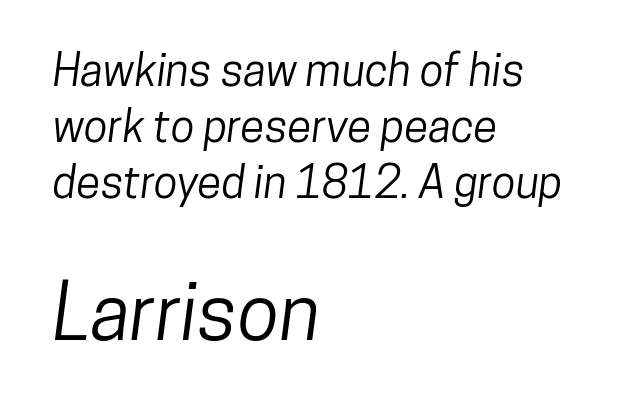
Q: Is the typeface a serif or a sans-serif typeface? A: Sans-serif.
Q: Is the text underlined? A: No.
Q: How is the paragraph aligned? A: Left-aligned.
Q: Is the spacing between letters normal or unusually wide? A: Normal.
Q: Is the spacing between lines tight, normal or loose? A: Normal.
Q: Which block of text is set in a larger size, the first (top) or the second (bottom)? A: The second (bottom) one.
Q: Width (condensed, normal, or wide)? A: Condensed.
Q: Stroke contrast? A: Low.
Q: x-height? A: Medium.
Q: Monospaced? A: No.
